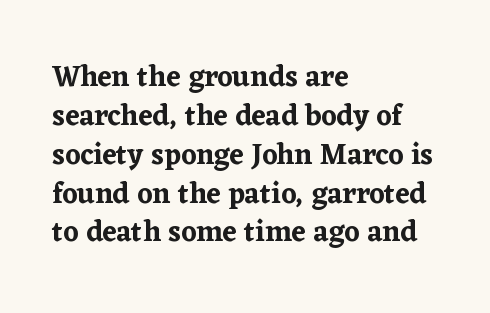
Q: Is the text italic (slanted)? A: No, it is upright.
Q: Is the typeface a serif or a sans-serif typeface? A: Serif.
Q: Is the text underlined? A: No.
Q: How is the paragraph aligned? A: Left-aligned.
Q: Is the spacing between letters normal or unusually wide? A: Normal.
Q: Is the spacing between lines tight, normal or loose? A: Normal.
Q: Width (condensed, normal, or wide)? A: Normal.
Q: Stroke contrast? A: Low.
Q: x-height? A: Medium.
Q: Monospaced? A: No.
